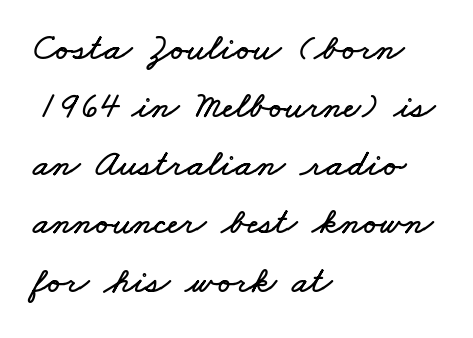
Q: Is the text underlined? A: No.
Q: How is the paragraph aligned? A: Left-aligned.
Q: Is the spacing between letters normal or unusually wide? A: Normal.
Q: Is the spacing between lines tight, normal or loose? A: Normal.
Q: Width (condensed, normal, or wide)? A: Wide.
Q: Stroke contrast? A: Low.
Q: x-height? A: Small.
Q: Monospaced? A: No.
